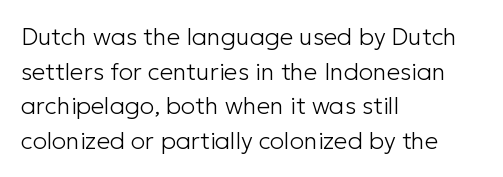
Q: Is the text bold? A: No.
Q: Is the text italic (slanted)? A: No, it is upright.
Q: Is the text underlined? A: No.
Q: How is the paragraph aligned? A: Left-aligned.
Q: Is the spacing between letters normal or unusually wide? A: Normal.
Q: Is the spacing between lines tight, normal or loose? A: Normal.
